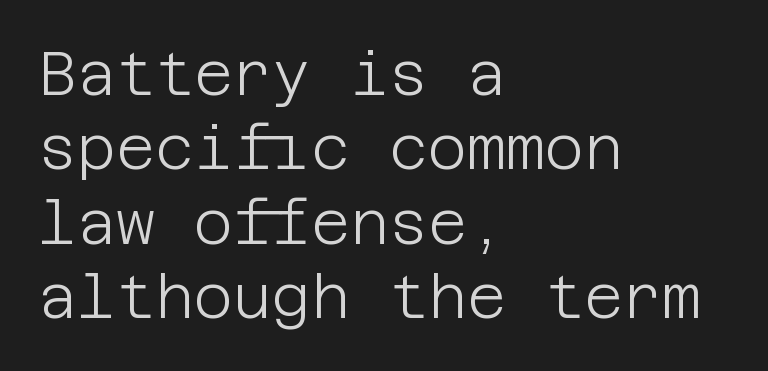
Any mark beneath the type? The region is blank. Nobody touched the tracking dial on this one. Posture: vertical. Typeset ragged right — the left edge is the straight one.
